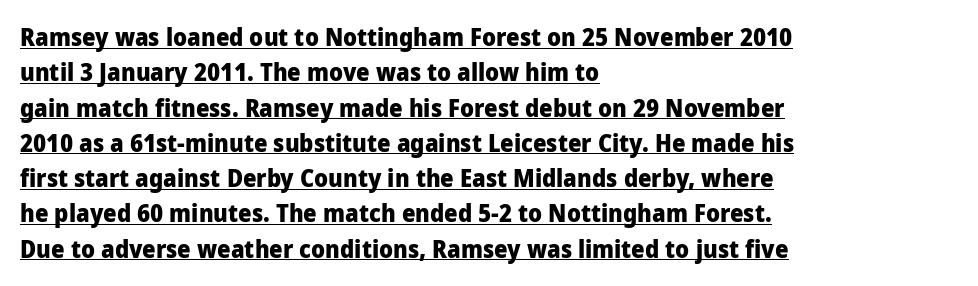
The image shows 24 px bold type, upright; set left-aligned, normal line spacing (1.47x), normal letter spacing, underlined.
